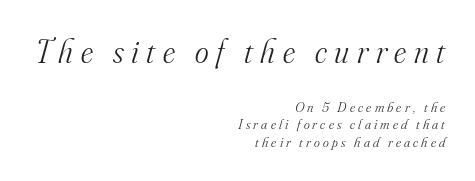
Tracking value appears strongly positive — letters spread wide. The face used here is proportionally spaced, like ordinary book or web type. The space directly below the letters is spotless. This sample uses an oblique cut, with every glyph tilted off the vertical. Does the type have serifs? Yes, each stem ends in a small foot.
